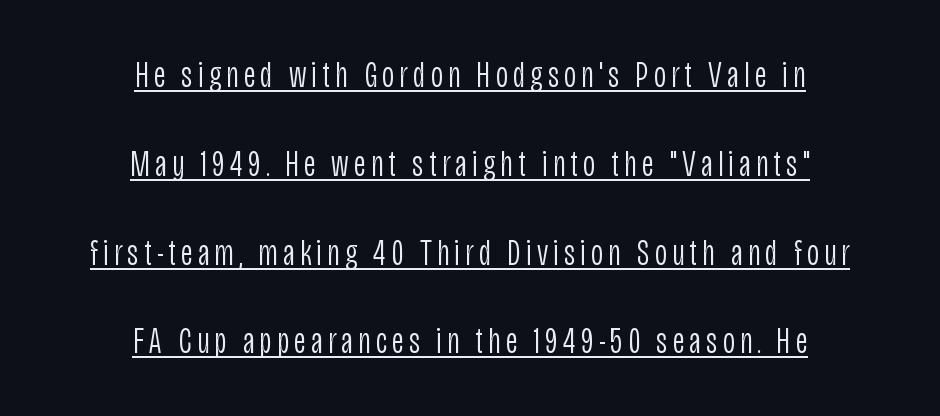
The strokes are not fattened; the text isn't bold. Does the type have serifs? No, each stem ends abruptly. Compared with undecorated copy, this sample adds a rule below the words. These lines are centered, leaving both edges ragged. Quick note: not italic, upright. Character widths vary here, with narrow letters taking less room than wide ones.
